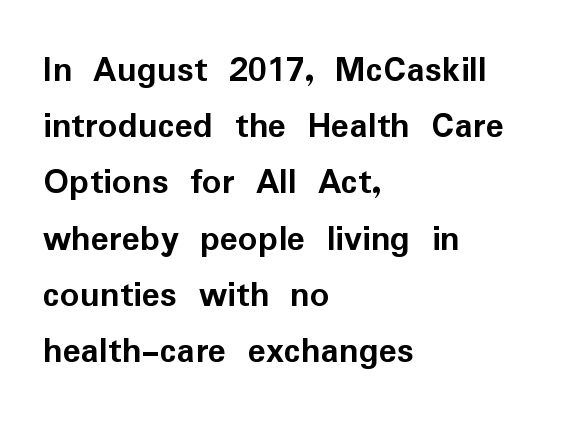
What's the leading like? Ordinary, nothing unusual. Students, this is bold: see how much ink each stroke carries. Has an underline been added? It has not. The lettering stays uniformly vertical, giving the passage a roman look. Character widths vary here, with narrow letters taking less room than wide ones.
